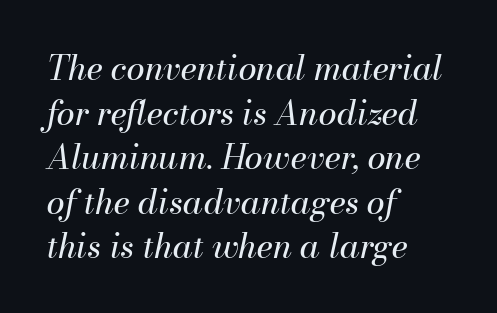
Q: Is the text bold? A: No.
Q: Is the text italic (slanted)? A: Yes, it leans right by about 13 degrees.
Q: Is the text underlined? A: No.
Q: How is the paragraph aligned? A: Left-aligned.
Q: Is the spacing between letters normal or unusually wide? A: Normal.
Q: Is the spacing between lines tight, normal or loose? A: Normal.
Q: Width (condensed, normal, or wide)? A: Normal.
Q: Stroke contrast? A: Medium.
Q: x-height? A: Small.
Q: Monospaced? A: No.
